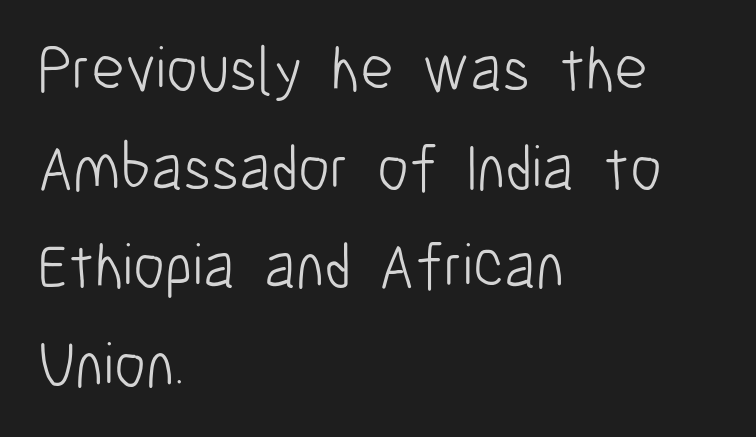
The image shows 64 px light, condensed sans-serif type, upright; set left-aligned, normal line spacing (1.54x), normal letter spacing, not underlined; low stroke contrast and a medium x-height.
